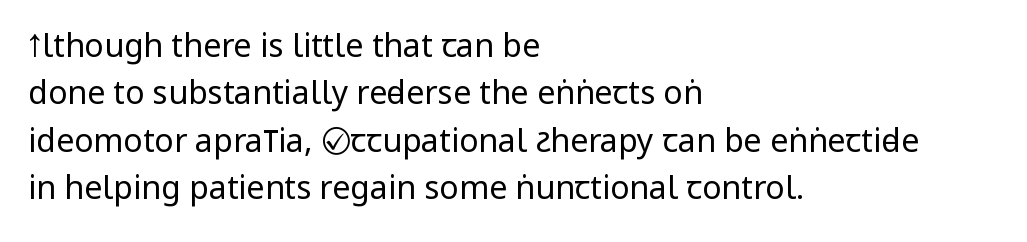
The image shows 32 px regular-weight, condensed sans-serif type, upright; set left-aligned, normal line spacing (1.48x), normal letter spacing, not underlined; low stroke contrast.
